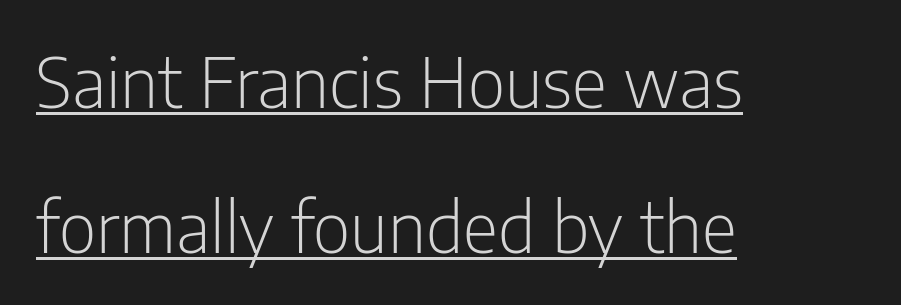
Has an underline been added? It has. The designer went with a sans here, leaving each stem footless. These lines are rendered in a variable-pitch font. The lines in this sample share a left origin and differ only in where they stop.
